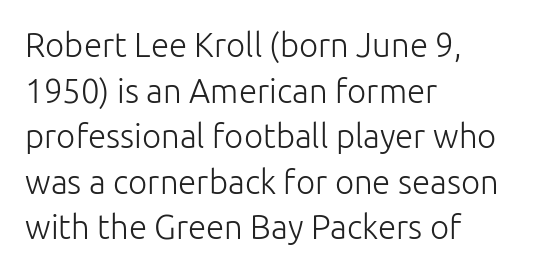
Q: Is the text bold? A: No.
Q: Is the text italic (slanted)? A: No, it is upright.
Q: Is the typeface a serif or a sans-serif typeface? A: Sans-serif.
Q: Is the text underlined? A: No.
Q: How is the paragraph aligned? A: Left-aligned.
Q: Is the spacing between letters normal or unusually wide? A: Normal.
Q: Is the spacing between lines tight, normal or loose? A: Normal.
Q: Width (condensed, normal, or wide)? A: Normal.
Q: Stroke contrast? A: Low.
Q: x-height? A: Medium.
Q: Monospaced? A: No.
